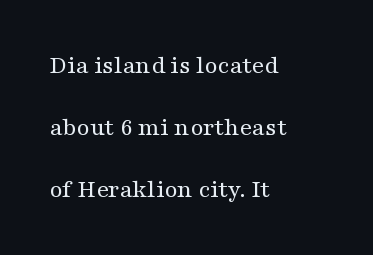
The tracking reads as untouched default to a designer's eye. No heavy texture on the line: the type isn't bold. Tall strokes in this sample are plumb rather than angled. Plain, unruled lines of type. Each line starts at the same left margin while the right side varies.
